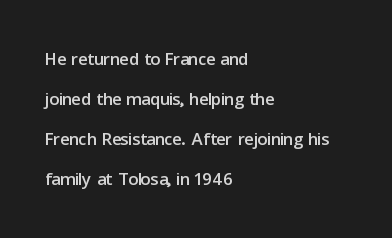
Q: Is the text italic (slanted)? A: No, it is upright.
Q: Is the text underlined? A: No.
Q: How is the paragraph aligned? A: Left-aligned.
Q: Is the spacing between letters normal or unusually wide? A: Normal.
Q: Is the spacing between lines tight, normal or loose? A: Normal.
